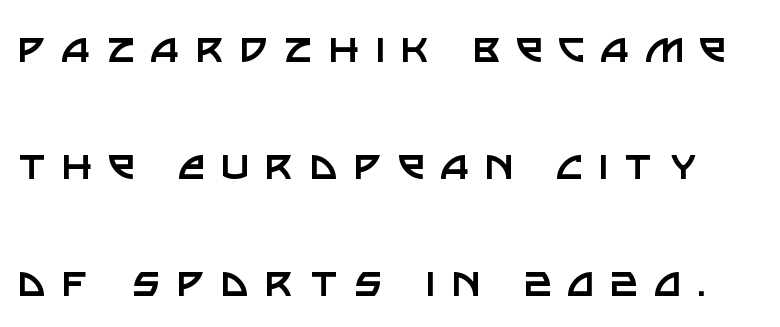
The image shows 49 px regular-weight sans-serif type, upright; set loose line spacing (2.39x), unusually wide letter spacing (+0.32 em), not underlined; low stroke contrast and a large x-height.
